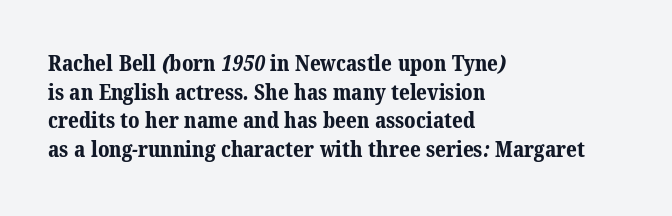
Words float on clear page, feet unadorned. Typesetter's note: full bold, strokes at maximum text heaviness. In terms of letterspacing, this is plain default setting. Every row of glyphs begins at an identical x-position on the left.
